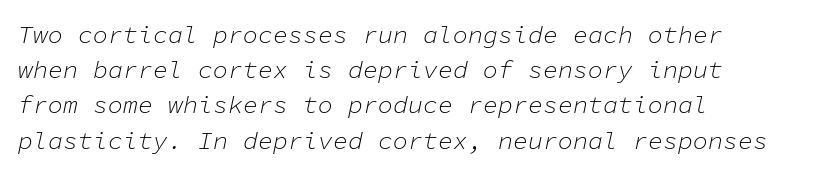
The image shows 25 px text type, italic (leaning right); set left-aligned, normal line spacing (1.41x), normal letter spacing, not underlined.
